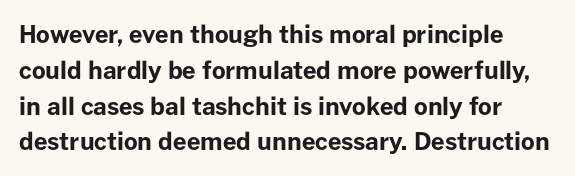
The image shows 24 px bold type, upright; set left-aligned, normal line spacing (1.49x), normal letter spacing, not underlined.
